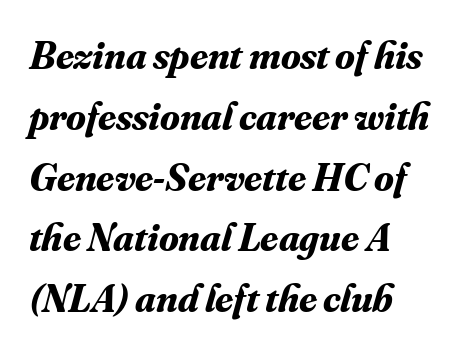
The image shows 40 px bold serif type, italic (leaning right); set left-aligned, normal line spacing (1.52x), normal letter spacing, not underlined; medium stroke contrast and a small x-height.
